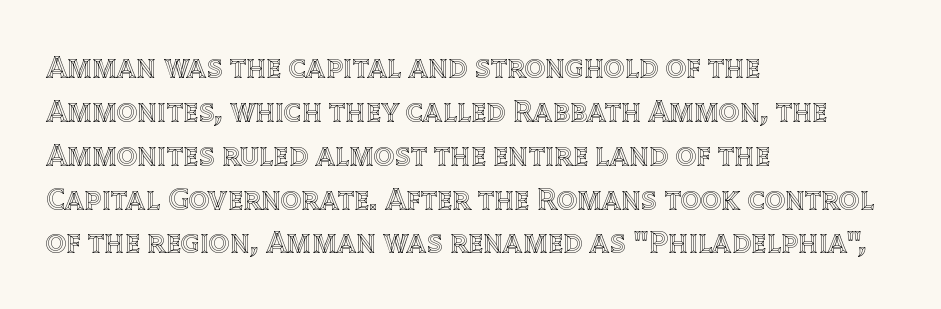
{"italic": "no", "width": "normal", "x_height": "large", "monospaced": "no", "underline": "no", "align": "left", "line_spacing": "normal", "line_spacing_ratio": 1.37, "letter_spacing": "normal", "letter_spacing_em": 0.0, "glyph_px": 32}
